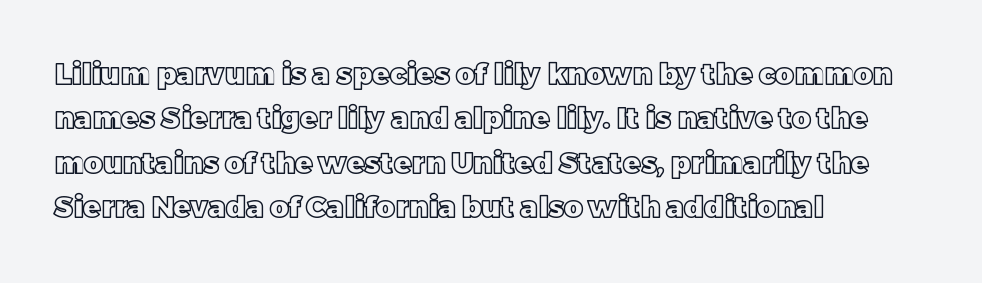
Upright lettering throughout. Only glyphs here, with clear space below each row. Does the leading feel generous? No, just average. These lines are set flush left with a ragged right edge.
